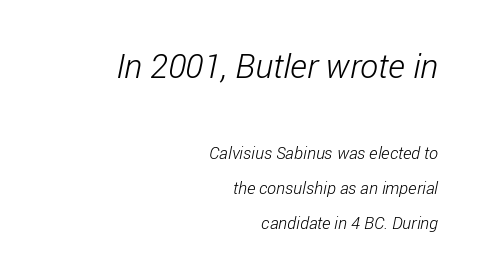
Q: Is the text bold? A: No.
Q: Is the typeface a serif or a sans-serif typeface? A: Sans-serif.
Q: Is the text underlined? A: No.
Q: How is the paragraph aligned? A: Right-aligned.
Q: Is the spacing between letters normal or unusually wide? A: Normal.
Q: Is the spacing between lines tight, normal or loose? A: Loose.
Q: Which block of text is set in a larger size, the first (top) or the second (bottom)? A: The first (top) one.
Q: Width (condensed, normal, or wide)? A: Condensed.
Q: Stroke contrast? A: Low.
Q: x-height? A: Medium.
Q: Monospaced? A: No.
